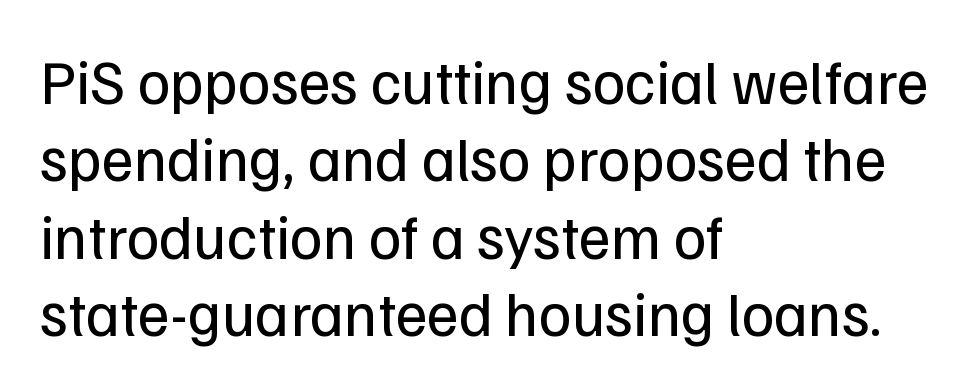
Characters remain perfectly vertical along every line. No word sits above an underline. You could not count columns in this text — the font is proportionally spaced. Unlike a traditional serif, this face leaves its strokes unadorned. Tracking here is standard; glyphs follow each other at the usual distance. These lines sit exactly where default settings would place them.
